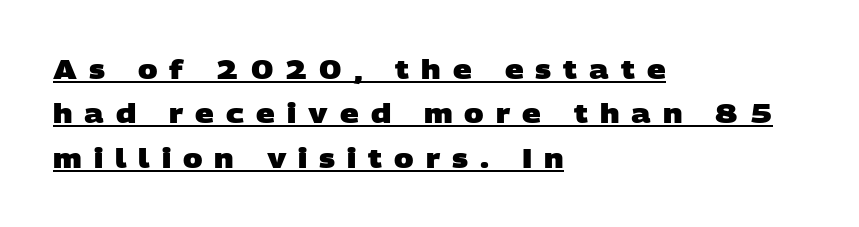
{"bold": "yes", "underline": "yes", "align": "left", "line_spacing_ratio": 1.71, "letter_spacing": "wide", "letter_spacing_em": 0.46, "glyph_px": 26}
